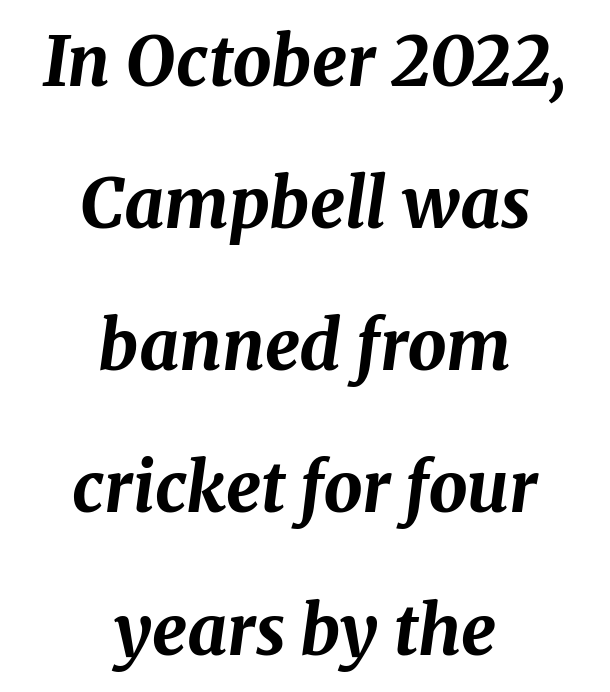
Q: Is the text bold? A: Yes.
Q: Is the text italic (slanted)? A: Yes, it leans right by about 8 degrees.
Q: Is the text underlined? A: No.
Q: How is the paragraph aligned? A: Centered.
Q: Is the spacing between letters normal or unusually wide? A: Normal.
Q: Is the spacing between lines tight, normal or loose? A: Loose.
Q: Width (condensed, normal, or wide)? A: Normal.
Q: Stroke contrast? A: Medium.
Q: x-height? A: Medium.
Q: Monospaced? A: No.
